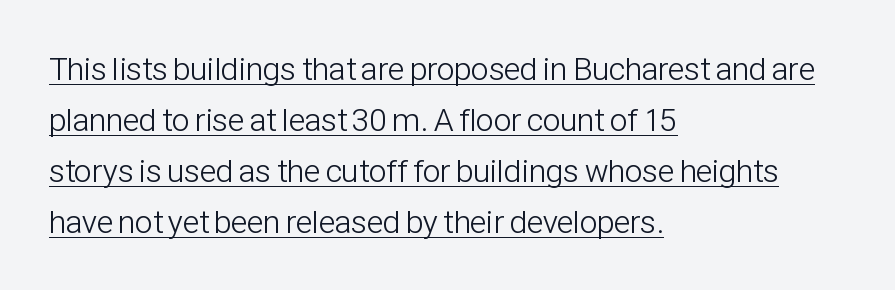
The gaps between neighbouring characters are ordinary and unremarkable. Summary of weight: not heavy and not bold. Are there feet on the stems? There aren't — it's a sans. You could not count columns in this text — the font is proportionally spaced. Unlike italic type, these characters show no tilt at all.
